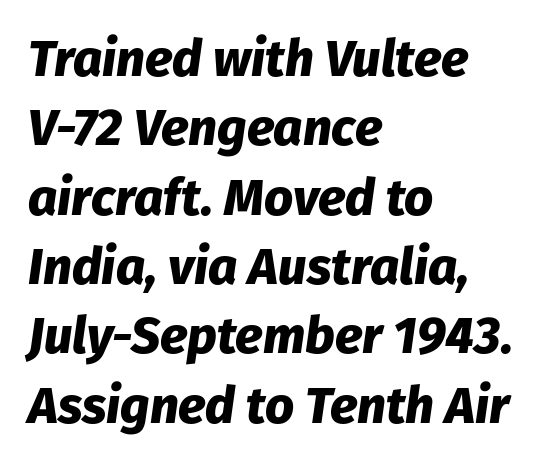
The image shows 51 px heavy type, italic (leaning right); set left-aligned, normal line spacing (1.36x), normal letter spacing, not underlined; low stroke contrast and a medium x-height.
